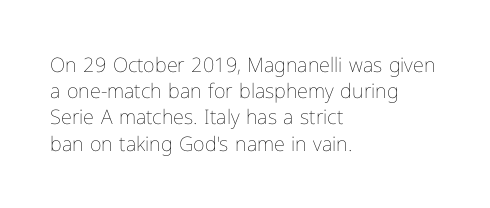
The image shows 20 px text type, upright; set left-aligned, normal line spacing (1.31x), normal letter spacing, not underlined.
